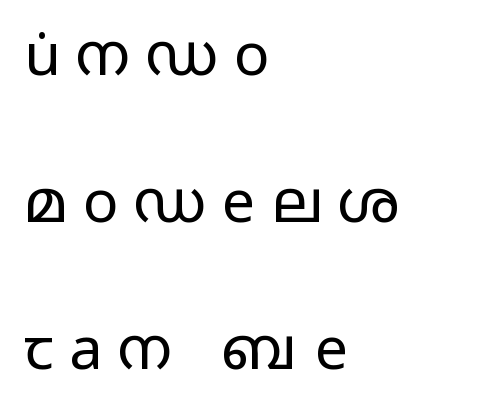
{"serif": "no", "italic": "no", "bold": "no", "weight": "regular", "width": "wide", "stroke_contrast": "low", "x_height": "medium", "monospaced": "no", "underline": "no", "align": "left", "line_spacing": "loose", "line_spacing_ratio": 2.49, "letter_spacing": "wide", "letter_spacing_em": 0.27, "glyph_px": 59}
